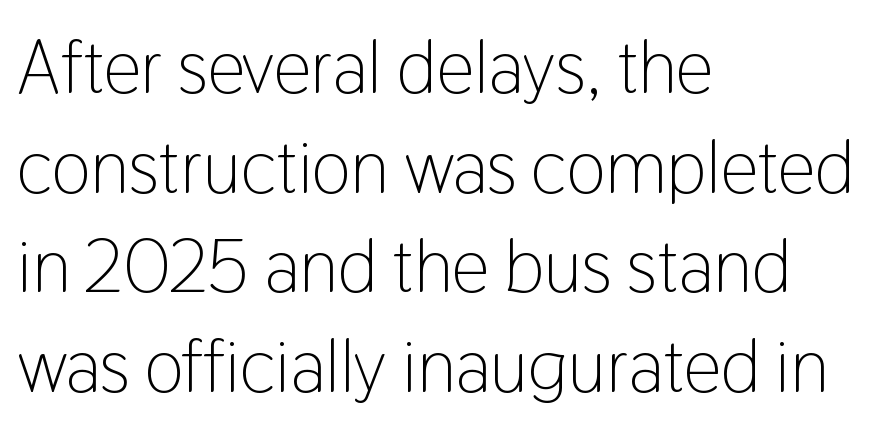
The image shows 75 px light, condensed sans-serif type, upright; set left-aligned, normal line spacing (1.33x), normal letter spacing, not underlined; low stroke contrast and a medium x-height.
